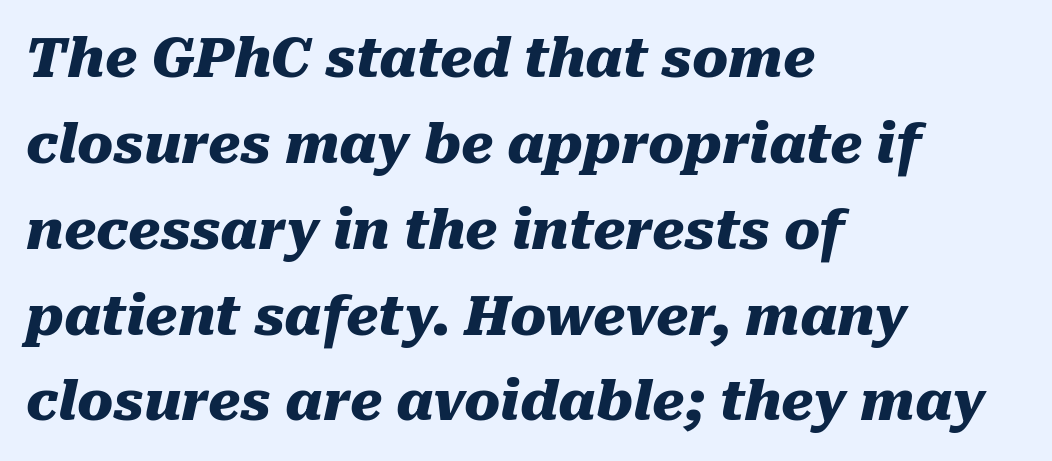
It's the slanting kind of type. Plenty of ink on the page — the face is bold. If you drew a ruler down the left edge, every line would touch it. Is this a fixed-width face? No — the glyphs have proportional, varying widths. The letterforms sit shoulder to shoulder at normal distance.
